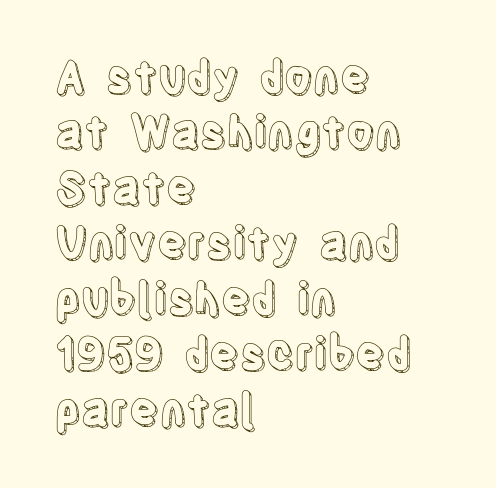
Q: Is the text italic (slanted)? A: No, it is upright.
Q: Is the text underlined? A: No.
Q: How is the paragraph aligned? A: Left-aligned.
Q: Is the spacing between letters normal or unusually wide? A: Normal.
Q: Is the spacing between lines tight, normal or loose? A: Normal.
Q: Width (condensed, normal, or wide)? A: Condensed.
Q: x-height? A: Large.
Q: Monospaced? A: No.
